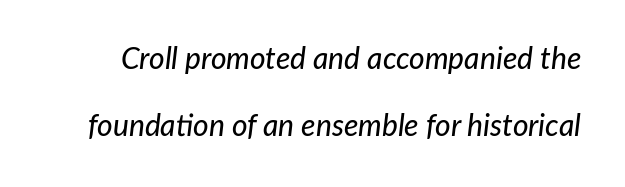
{"italic": "yes", "lean": "right", "slant_degrees": 7, "width": "normal", "stroke_contrast": "low", "x_height": "medium", "monospaced": "no", "underline": "no", "line_spacing": "loose", "line_spacing_ratio": 2.25, "letter_spacing": "normal", "letter_spacing_em": 0.0, "glyph_px": 30}
